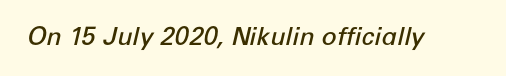
Designer's note — italics engaged. Each word holds together tightly as a unit, with standard inter-letter gaps. Each row of text sits above clean, open space. Strokes here are thickened, but only to semibold level.
